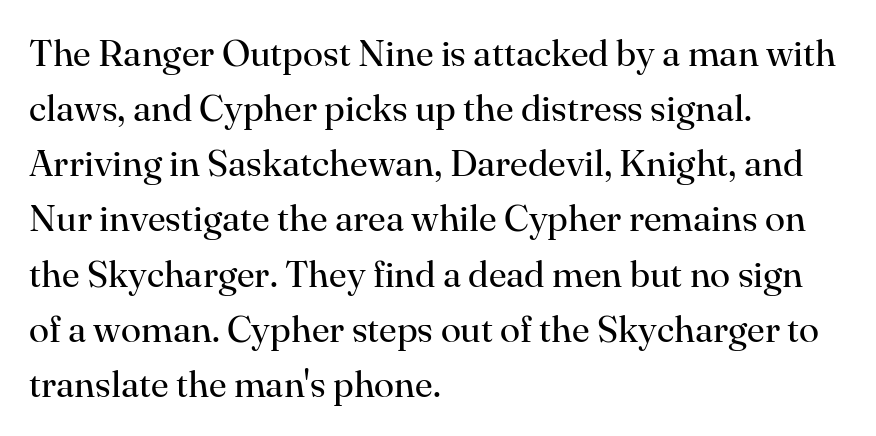
Q: Is the text bold? A: No.
Q: Is the text italic (slanted)? A: No, it is upright.
Q: Is the typeface a serif or a sans-serif typeface? A: Serif.
Q: Is the text underlined? A: No.
Q: How is the paragraph aligned? A: Left-aligned.
Q: Is the spacing between letters normal or unusually wide? A: Normal.
Q: Is the spacing between lines tight, normal or loose? A: Normal.
Q: Width (condensed, normal, or wide)? A: Normal.
Q: Stroke contrast? A: High.
Q: x-height? A: Small.
Q: Monospaced? A: No.
